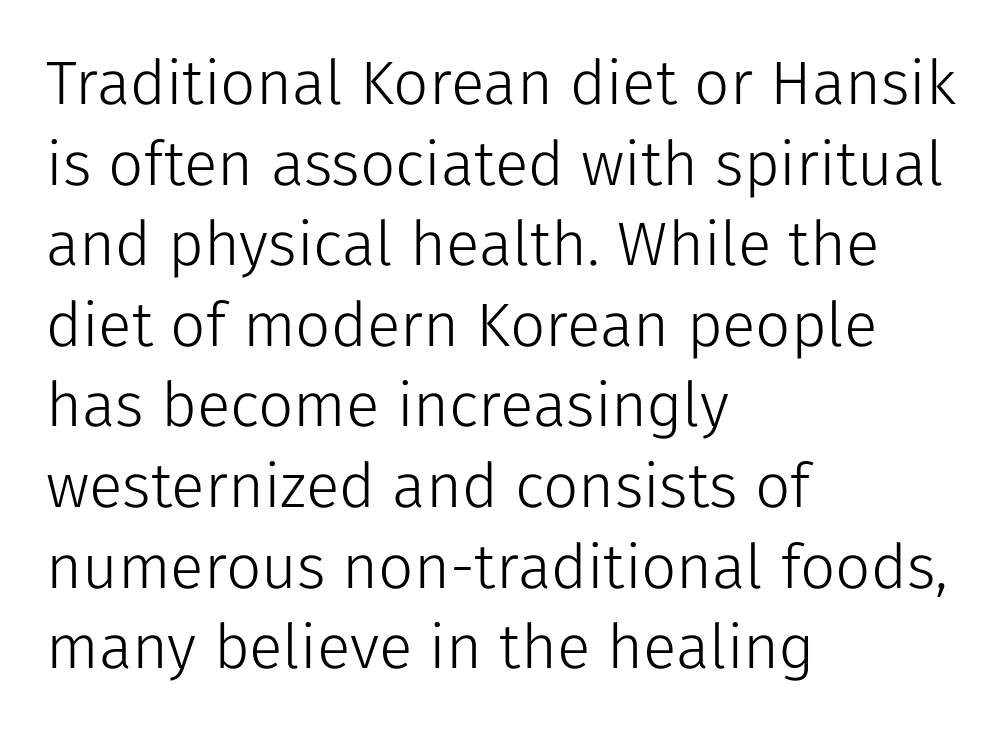
Is this a fixed-width face? No — the glyphs have proportional, varying widths. The rows are spaced the way most documents space them. The rag falls on the right side of this text block. The letterforms sit at book weight or below.
